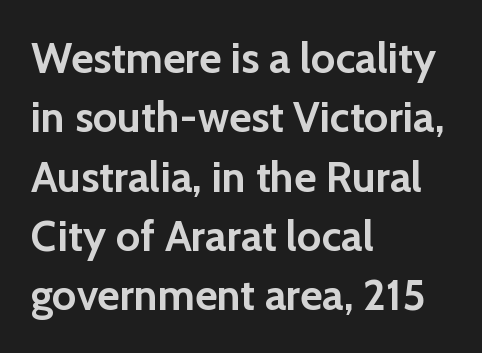
Q: Is the text bold? A: Yes.
Q: Is the text italic (slanted)? A: No, it is upright.
Q: Is the typeface a serif or a sans-serif typeface? A: Sans-serif.
Q: Is the text underlined? A: No.
Q: How is the paragraph aligned? A: Left-aligned.
Q: Is the spacing between letters normal or unusually wide? A: Normal.
Q: Is the spacing between lines tight, normal or loose? A: Normal.
Q: Width (condensed, normal, or wide)? A: Normal.
Q: Stroke contrast? A: Low.
Q: x-height? A: Medium.
Q: Monospaced? A: No.
